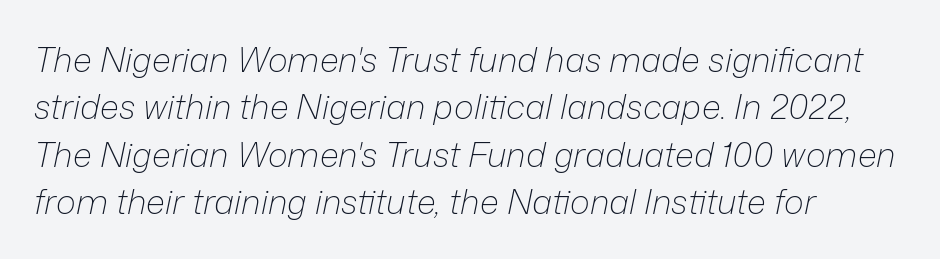
Weight: not bold — regular or lighter. Reading down the block, your eye returns to a fixed left position each line. Every character sits at an angle, as italics do. The face used here is rendered with its standard letterfit. Varying glyph widths throughout — classic text-font behaviour. The passage shown stacks its lines at a standard gap.
